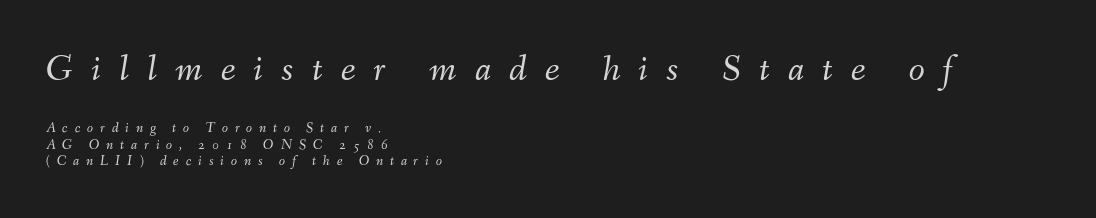
{"italic": "yes", "lean": "right", "slant_degrees": 9, "bold": "no", "weight": "light", "width": "normal", "stroke_contrast": "medium", "x_height": "small", "monospaced": "no", "underline": "no", "align": "left", "line_spacing_ratio": 1.18, "letter_spacing": "wide", "letter_spacing_em": 0.49, "larger_block": "first", "size_ratio": 2.64, "glyph_px": 37}
